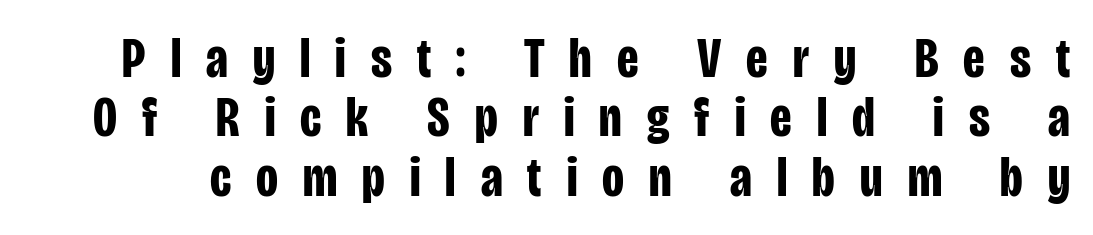
Letters rest on an invisible, unmarked baseline. Posture: upright roman. This rendering widens character spacing well past its baseline value. No feet cap the strokes, marking this as sans-serif type.
